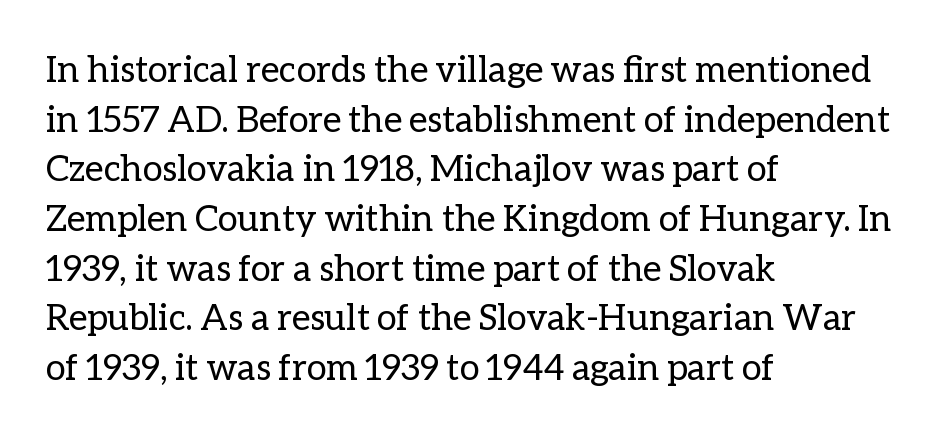
The image shows 36 px regular-weight type, upright; set left-aligned, normal line spacing (1.38x), normal letter spacing, not underlined; low stroke contrast and a medium x-height.
